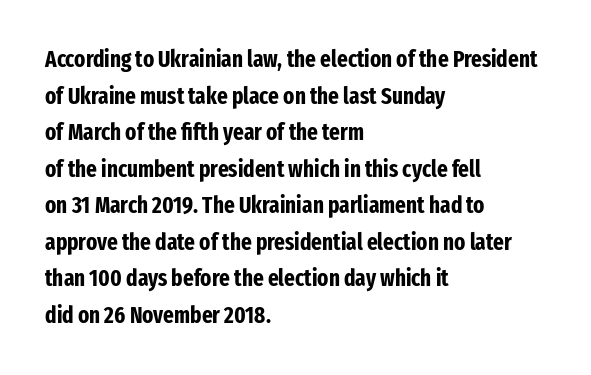
Visually the block forms a straight wall on the left and a jagged coastline on the right. The letters are bold, with thick, heavy strokes. The gap between lines stays unmarked. This sample keeps an unexceptional amount of space between lines. The horizontal fit of the characters is conventional and even. Vertical strokes here are truly vertical.
